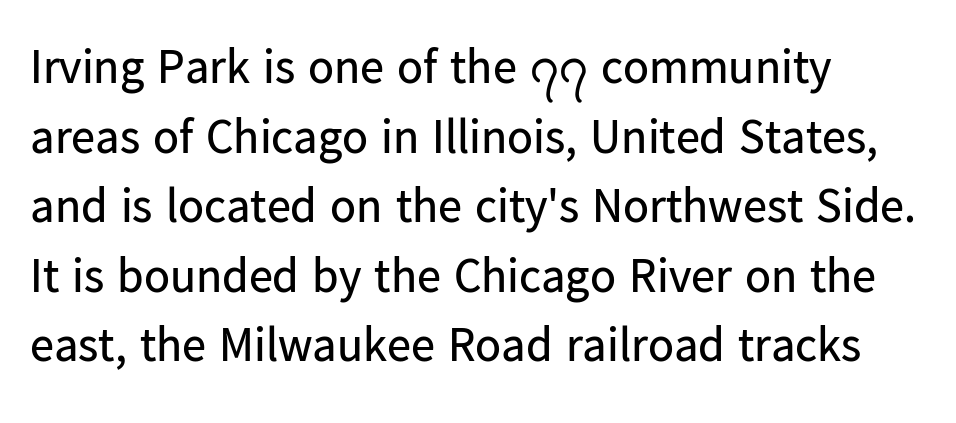
Glyph-to-glyph distance matches everyday printed text. The rendering anchors every line to the left-hand side. Font category for this specimen: sans-serif. Line spacing here is normal. Glance below the letters and you will spot only blank space.
